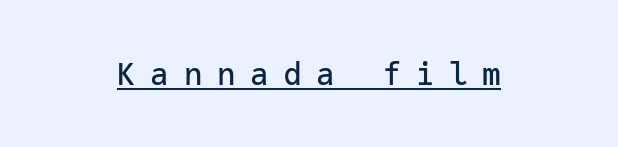
Spacing verdict: monospaced, one width for all characters. Serif or sans? Sans — the stroke terminals are bare. The rendering uses the underline text-decoration. No italicization has been applied; the sample stays upright. Compared with typical body copy, the letter spacing here is much looser.
